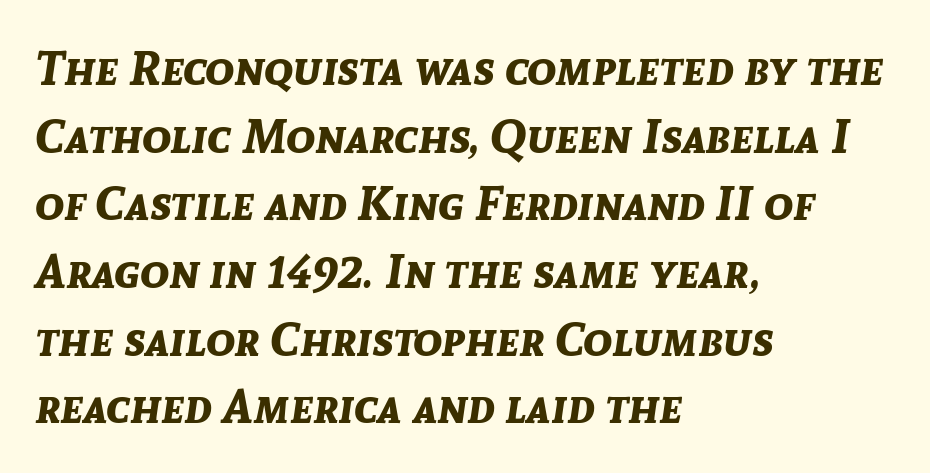
Q: Is the text bold? A: Yes.
Q: Is the text italic (slanted)? A: Yes, it leans right by about 8 degrees.
Q: Is the text underlined? A: No.
Q: How is the paragraph aligned? A: Left-aligned.
Q: Is the spacing between letters normal or unusually wide? A: Normal.
Q: Is the spacing between lines tight, normal or loose? A: Normal.
Q: Width (condensed, normal, or wide)? A: Normal.
Q: Stroke contrast? A: Low.
Q: x-height? A: Medium.
Q: Monospaced? A: No.
